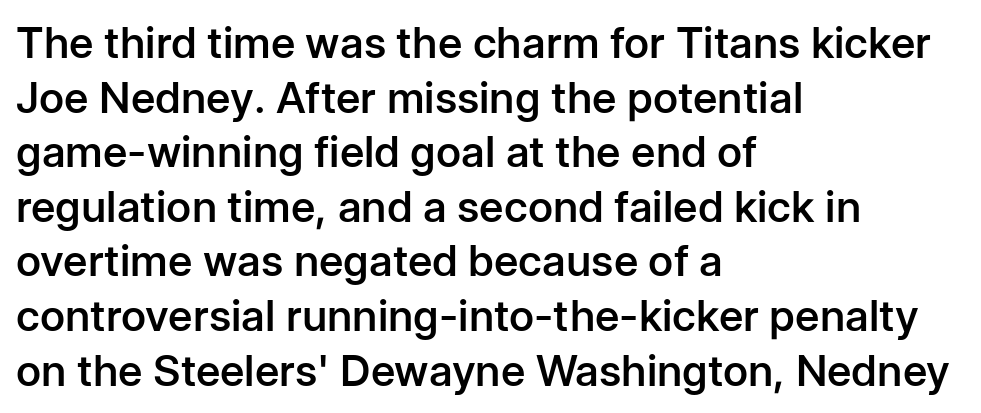
{"serif": "no", "italic": "no", "bold": "semi", "weight": "semibold", "width": "normal", "stroke_contrast": "low", "x_height": "medium", "monospaced": "no", "underline": "no", "align": "left", "line_spacing": "normal", "line_spacing_ratio": 1.27, "letter_spacing": "normal", "letter_spacing_em": 0.0, "glyph_px": 43}
